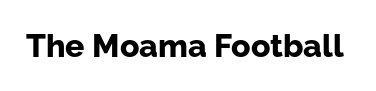
{"serif": "no", "italic": "no", "bold": "yes", "weight": "bold", "width": "normal", "stroke_contrast": "low", "x_height": "medium", "monospaced": "no", "underline": "no", "letter_spacing": "normal", "letter_spacing_em": 0.0, "glyph_px": 32}
